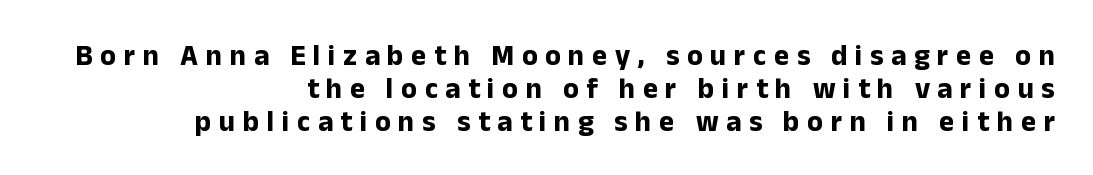
{"serif": "no", "italic": "no", "bold": "yes", "weight": "bold", "width": "normal", "stroke_contrast": "low", "x_height": "medium", "monospaced": "no", "underline": "no", "align": "right", "line_spacing": "tight", "line_spacing_ratio": 1.13, "letter_spacing": "wide", "letter_spacing_em": 0.26, "glyph_px": 29}
